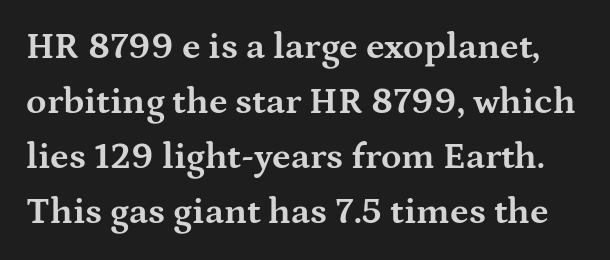
{"serif": "yes", "italic": "no", "bold": "yes", "weight": "bold", "width": "wide", "stroke_contrast": "medium", "x_height": "medium", "monospaced": "no", "underline": "no", "line_spacing": "normal", "line_spacing_ratio": 1.49, "letter_spacing": "normal", "letter_spacing_em": 0.0, "glyph_px": 37}
